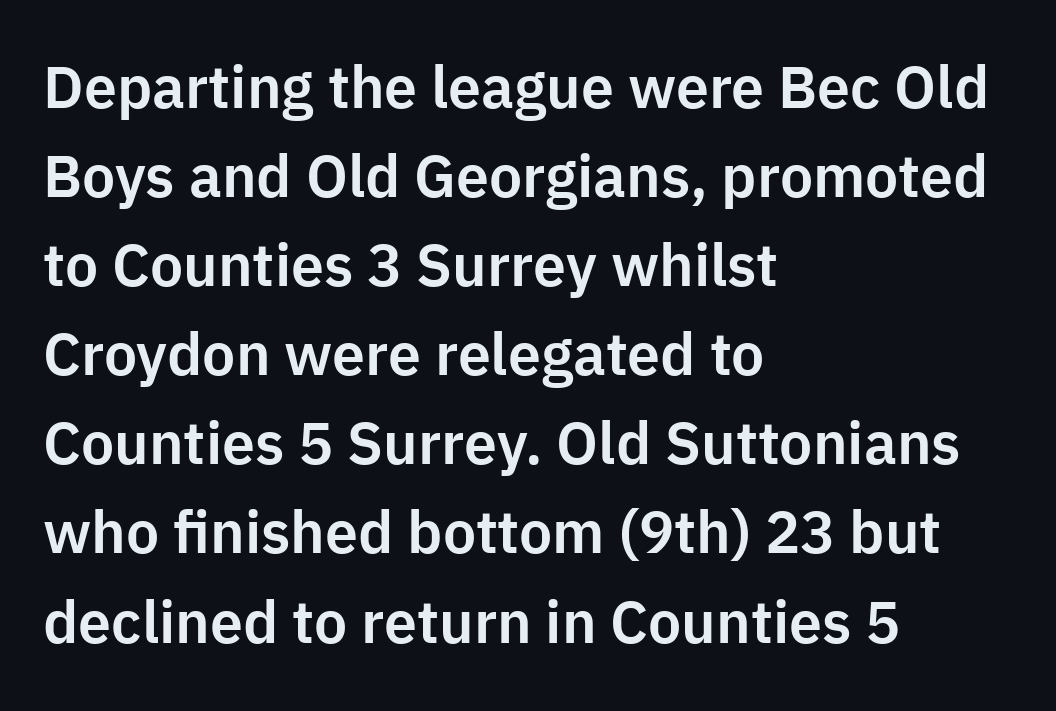
Q: Is the text italic (slanted)? A: No, it is upright.
Q: Is the typeface a serif or a sans-serif typeface? A: Sans-serif.
Q: Is the text underlined? A: No.
Q: How is the paragraph aligned? A: Left-aligned.
Q: Is the spacing between letters normal or unusually wide? A: Normal.
Q: Is the spacing between lines tight, normal or loose? A: Normal.
Q: Width (condensed, normal, or wide)? A: Normal.
Q: Stroke contrast? A: Low.
Q: x-height? A: Medium.
Q: Monospaced? A: No.
